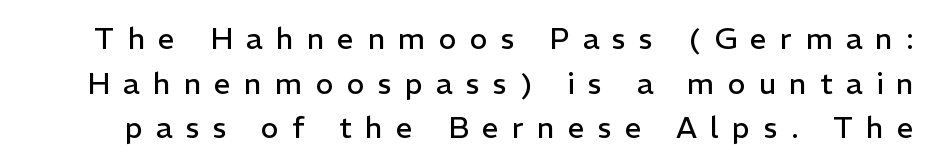
The image shows 30 px regular-weight sans-serif type, upright; set normal line spacing (1.49x), unusually wide letter spacing (+0.44 em), not underlined; low stroke contrast and a medium x-height.
